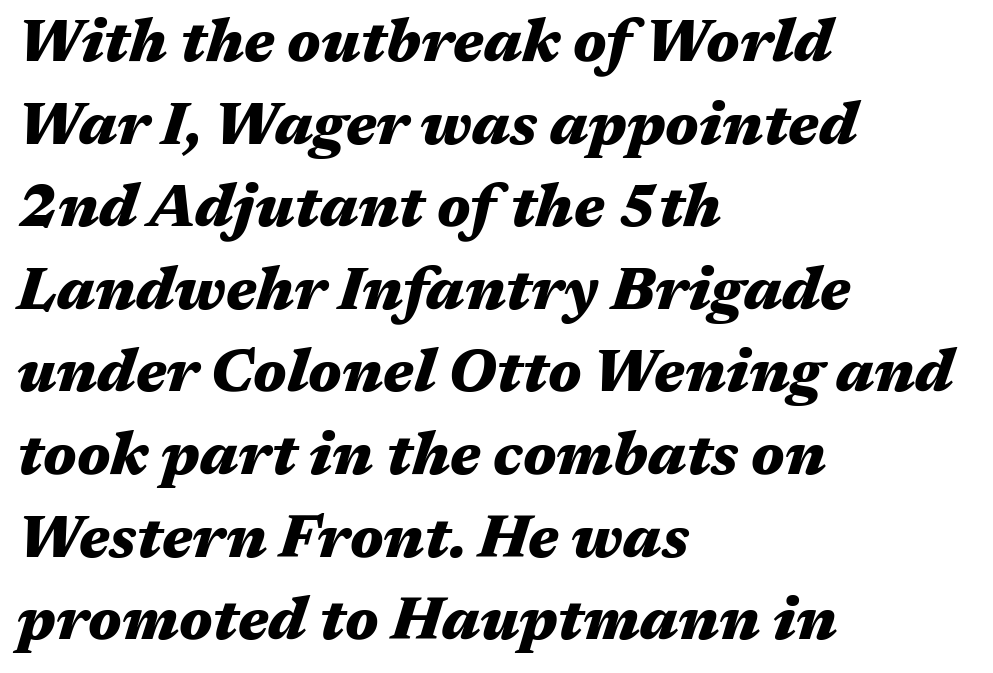
The image shows 59 px heavy, wide type, italic (leaning right); set left-aligned, normal line spacing (1.4x), normal letter spacing, not underlined; medium stroke contrast and a medium x-height.
